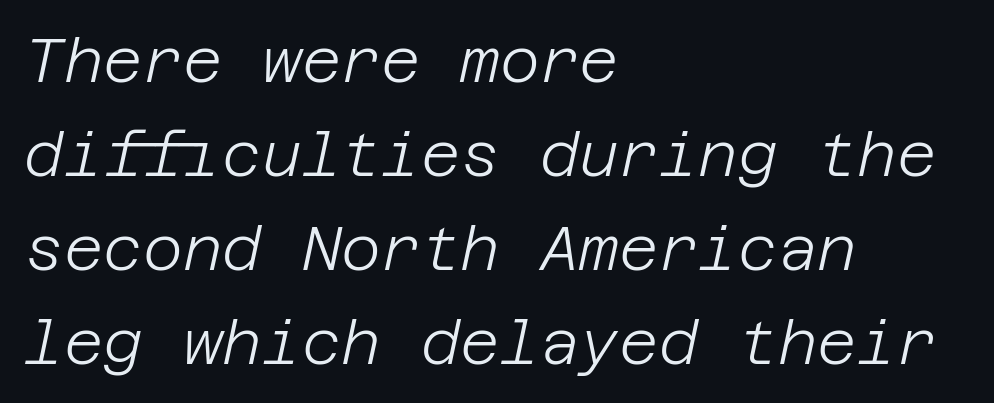
Inter-character spacing is left at the font's built-in metrics. No extra ink here — the face is not bold. Regular leading. This sample is left-justified, so line endings fall wherever the words run out. Anything drawn beneath the words? Only blank space. Tall strokes in this sample are angled rather than plumb.
